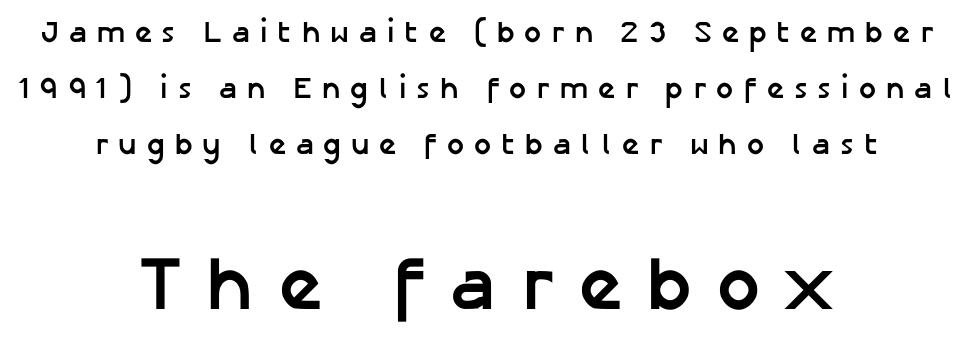
The image shows 76 px semibold sans-serif type, upright; set centered, line spacing 1.86x, unusually wide letter spacing (+0.33 em), not underlined; the second (bottom) block is 2.53x larger; low stroke contrast and a medium x-height.
